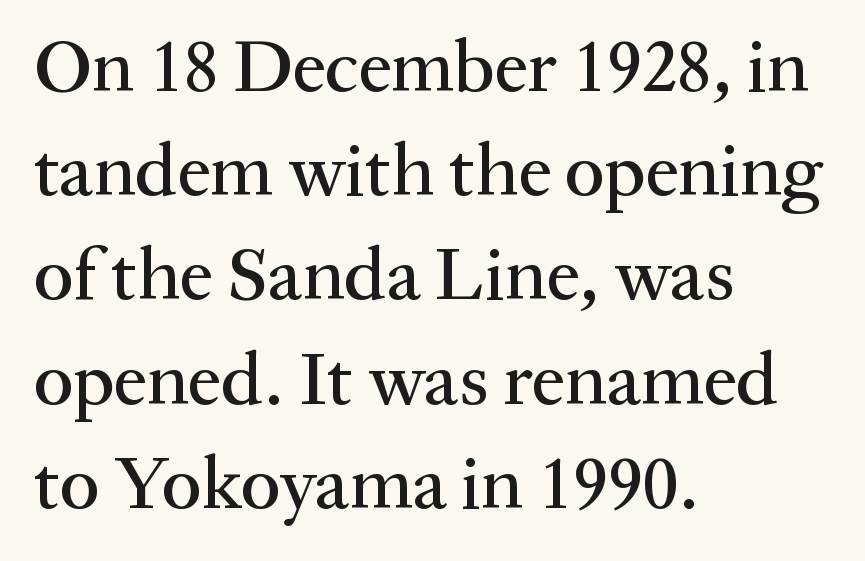
Q: Is the text italic (slanted)? A: No, it is upright.
Q: Is the typeface a serif or a sans-serif typeface? A: Serif.
Q: Is the text underlined? A: No.
Q: How is the paragraph aligned? A: Left-aligned.
Q: Is the spacing between letters normal or unusually wide? A: Normal.
Q: Is the spacing between lines tight, normal or loose? A: Normal.
Q: Width (condensed, normal, or wide)? A: Normal.
Q: Stroke contrast? A: Medium.
Q: x-height? A: Medium.
Q: Monospaced? A: No.
